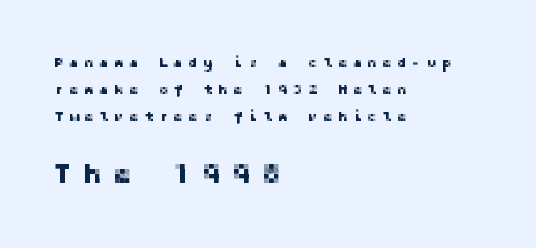
{"serif": "no", "italic": "no", "width": "normal", "stroke_contrast": "low", "x_height": "medium", "underline": "no", "align": "left", "line_spacing": "loose", "line_spacing_ratio": 1.94, "letter_spacing": "wide", "letter_spacing_em": 0.4, "larger_block": "second", "size_ratio": 2.0, "glyph_px": 28}
